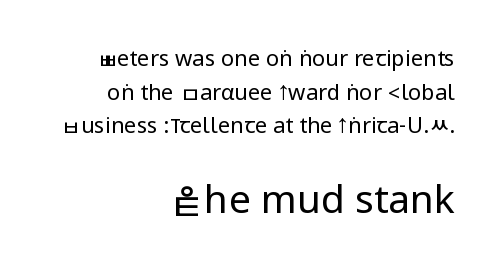
The image shows 39 px regular-weight, condensed sans-serif type, upright; set right-aligned, normal line spacing (1.53x), normal letter spacing, not underlined; the second (bottom) block is 1.77x larger; low stroke contrast.
